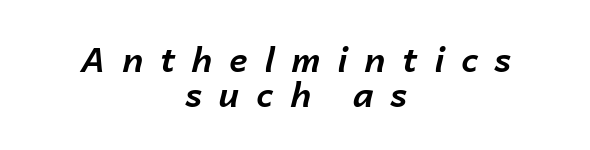
Q: Is the text bold? A: Yes.
Q: Is the text italic (slanted)? A: Yes, it leans right by about 14 degrees.
Q: Is the text underlined? A: No.
Q: How is the paragraph aligned? A: Centered.
Q: Is the spacing between letters normal or unusually wide? A: Unusually wide.
Q: Is the spacing between lines tight, normal or loose? A: Tight.
Q: Width (condensed, normal, or wide)? A: Normal.
Q: Stroke contrast? A: Low.
Q: x-height? A: Medium.
Q: Monospaced? A: No.
